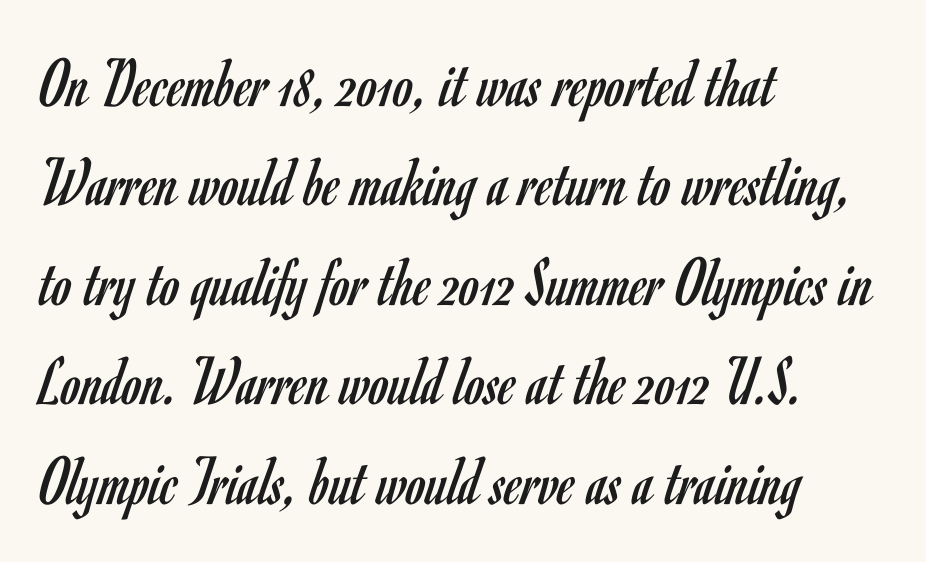
Q: Is the text bold? A: No.
Q: Is the text italic (slanted)? A: Yes.
Q: Is the typeface a serif or a sans-serif typeface? A: Sans-serif.
Q: Is the text underlined? A: No.
Q: How is the paragraph aligned? A: Left-aligned.
Q: Is the spacing between letters normal or unusually wide? A: Normal.
Q: Is the spacing between lines tight, normal or loose? A: Normal.
Q: Width (condensed, normal, or wide)? A: Condensed.
Q: Stroke contrast? A: Low.
Q: x-height? A: Small.
Q: Monospaced? A: No.
